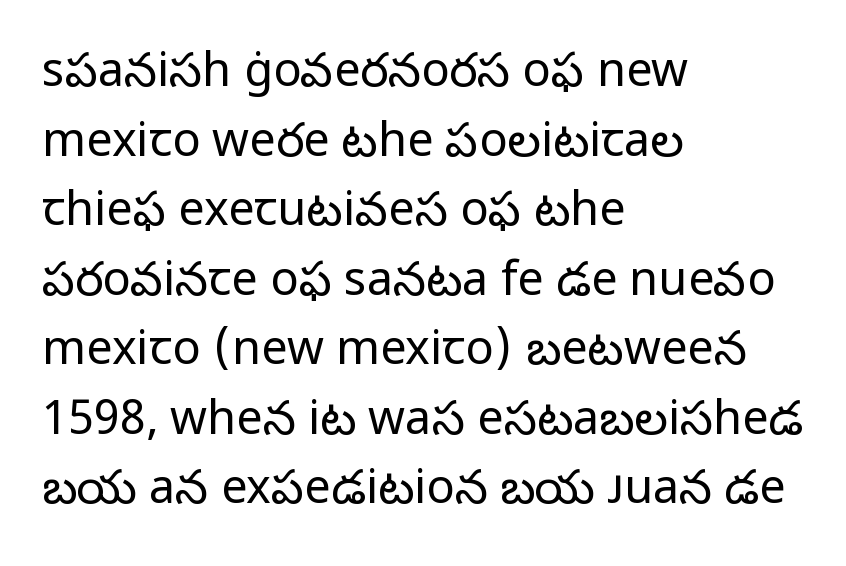
Q: Is the text bold? A: No.
Q: Is the text italic (slanted)? A: No, it is upright.
Q: Is the typeface a serif or a sans-serif typeface? A: Sans-serif.
Q: Is the text underlined? A: No.
Q: How is the paragraph aligned? A: Left-aligned.
Q: Is the spacing between letters normal or unusually wide? A: Normal.
Q: Is the spacing between lines tight, normal or loose? A: Normal.
Q: Width (condensed, normal, or wide)? A: Normal.
Q: Stroke contrast? A: Low.
Q: x-height? A: Medium.
Q: Monospaced? A: No.
